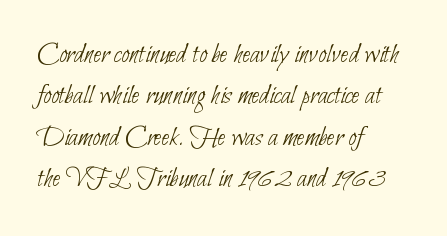
Clear beneath every line of the passage. The face used here is rendered with its standard letterfit. Compared with a typical body face, this is equally light or lighter still. Line beginnings align vertically; line endings do not. Note the varied advance widths — an 'i' is clearly narrower than an 'm'. The text was rendered using a sans face with plain stroke endings.
